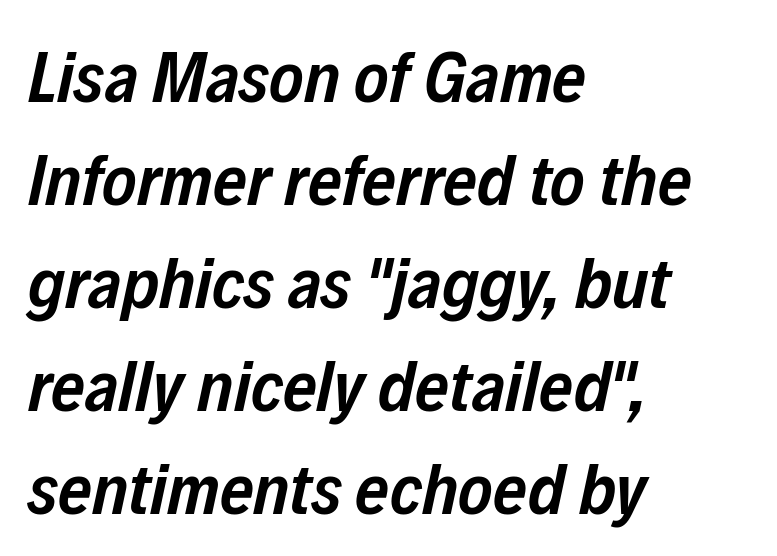
Q: Is the text bold? A: Semi-bold.
Q: Is the text italic (slanted)? A: Yes, it leans right by about 12 degrees.
Q: Is the text underlined? A: No.
Q: How is the paragraph aligned? A: Left-aligned.
Q: Is the spacing between letters normal or unusually wide? A: Normal.
Q: Is the spacing between lines tight, normal or loose? A: Normal.
Q: Width (condensed, normal, or wide)? A: Condensed.
Q: Stroke contrast? A: Low.
Q: x-height? A: Medium.
Q: Monospaced? A: No.
